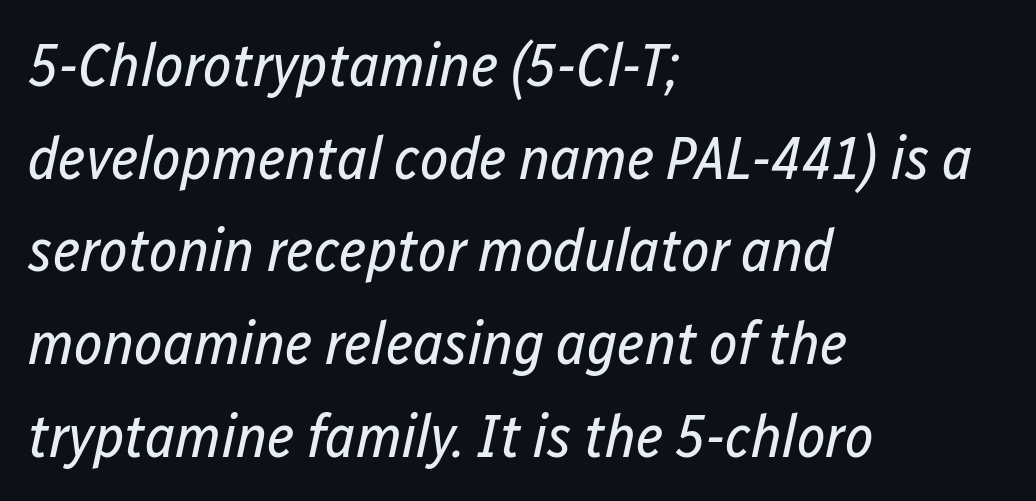
Q: Is the text bold? A: No.
Q: Is the text italic (slanted)? A: Yes, it leans right by about 12 degrees.
Q: Is the text underlined? A: No.
Q: How is the paragraph aligned? A: Left-aligned.
Q: Is the spacing between letters normal or unusually wide? A: Normal.
Q: Is the spacing between lines tight, normal or loose? A: Normal.
Q: Width (condensed, normal, or wide)? A: Condensed.
Q: Stroke contrast? A: Low.
Q: x-height? A: Medium.
Q: Monospaced? A: No.
